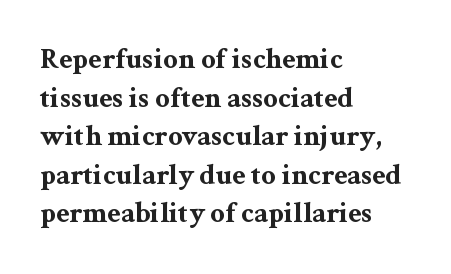
{"serif": "yes", "italic": "no", "bold": "yes", "weight": "bold", "width": "wide", "stroke_contrast": "medium", "x_height": "medium", "monospaced": "no", "underline": "no", "align": "left", "line_spacing": "normal", "line_spacing_ratio": 1.33, "letter_spacing": "normal", "letter_spacing_em": 0.0, "glyph_px": 29}
